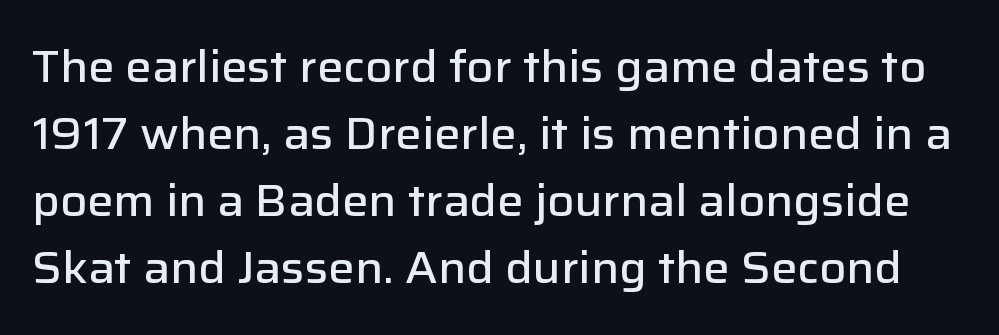
{"serif": "no", "italic": "no", "bold": "semi", "weight": "semibold", "width": "normal", "stroke_contrast": "low", "x_height": "medium", "monospaced": "no", "underline": "no", "line_spacing": "normal", "line_spacing_ratio": 1.52, "letter_spacing": "normal", "letter_spacing_em": 0.0, "glyph_px": 44}
